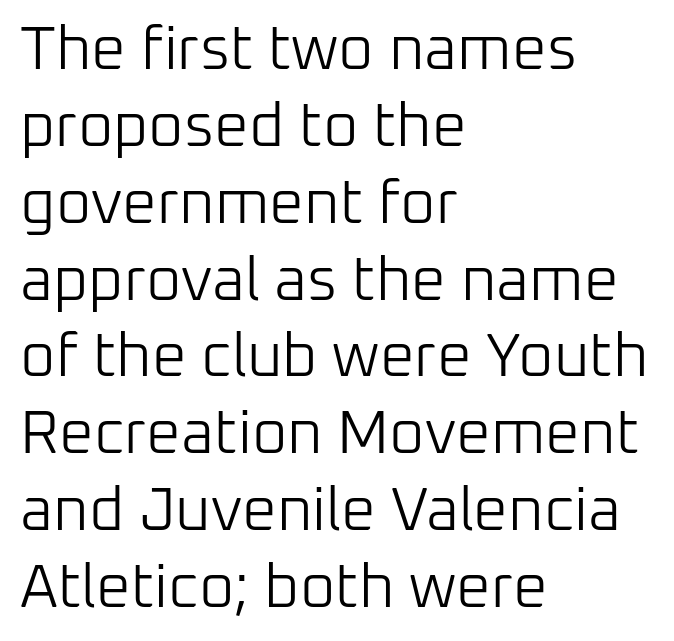
{"serif": "no", "italic": "no", "bold": "no", "weight": "light", "width": "normal", "stroke_contrast": "low", "x_height": "medium", "monospaced": "no", "underline": "no", "align": "left", "line_spacing": "normal", "line_spacing_ratio": 1.26, "letter_spacing": "normal", "letter_spacing_em": 0.0, "glyph_px": 61}
